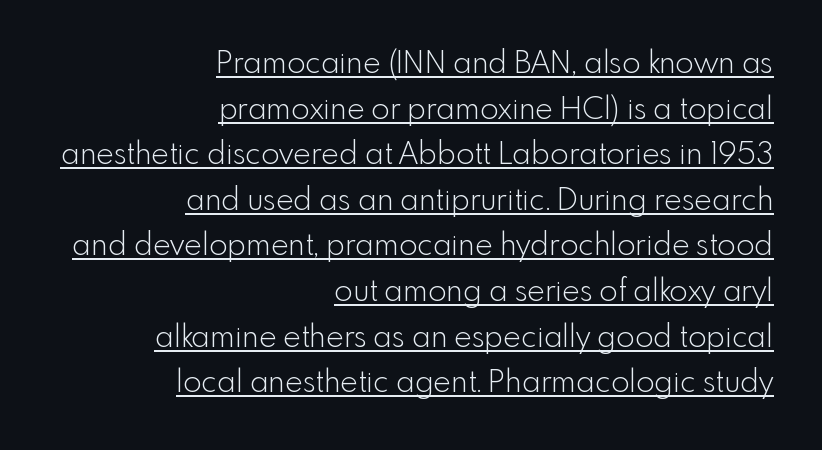
The image shows 30 px light sans-serif type, upright; set right-aligned, normal line spacing (1.52x), normal letter spacing, underlined; a small x-height.
